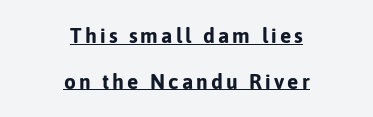
{"italic": "no", "bold": "yes", "underline": "yes", "align": "center", "line_spacing": "loose", "line_spacing_ratio": 2.17, "glyph_px": 21}
